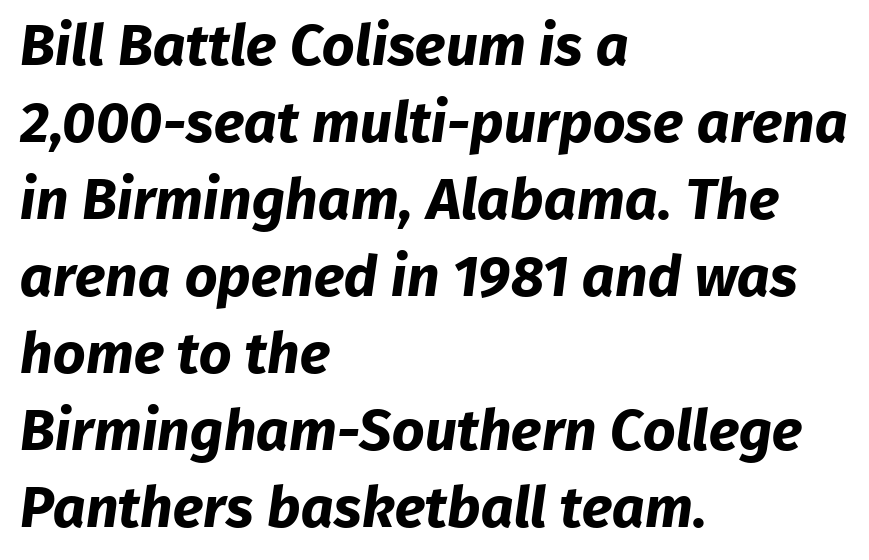
Where is the straight margin? On the left. This sample uses a sans-serif face. The letters sit at their default tracking, neither squeezed nor spread. The space beneath each line is pristine and unruled.
